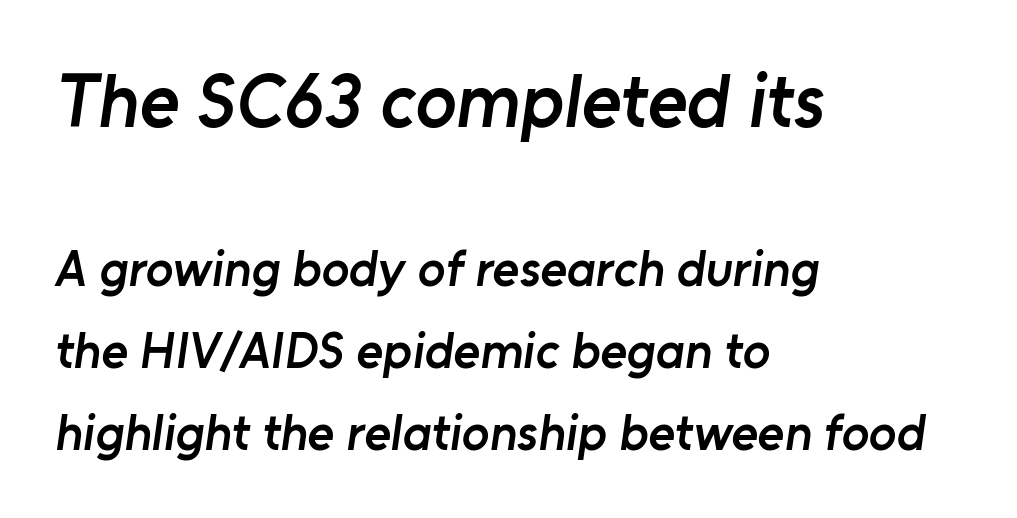
The rendering uses natural spacing where letterforms have individual widths. What kind of face is this? One without serifs — a sans. Set as a demibold, roughly 600 on the weight scale. Has an underline been added? It has not. These two chunks differ in scale, with the top chunk taking the larger measure. Short note: letters normally spaced.
